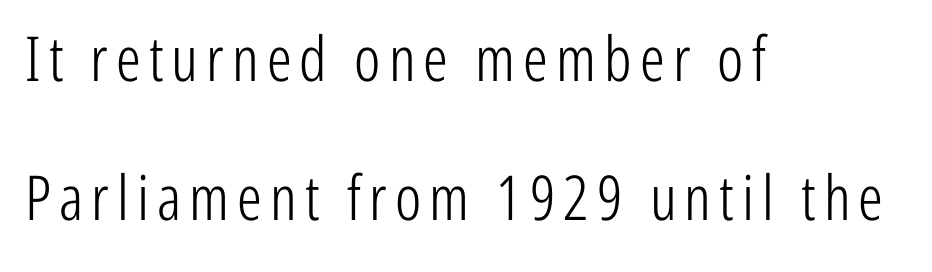
Q: Is the text bold? A: No.
Q: Is the text italic (slanted)? A: No, it is upright.
Q: Is the typeface a serif or a sans-serif typeface? A: Sans-serif.
Q: Is the text underlined? A: No.
Q: How is the paragraph aligned? A: Left-aligned.
Q: Is the spacing between lines tight, normal or loose? A: Loose.
Q: Width (condensed, normal, or wide)? A: Condensed.
Q: Stroke contrast? A: Low.
Q: x-height? A: Medium.
Q: Monospaced? A: No.
